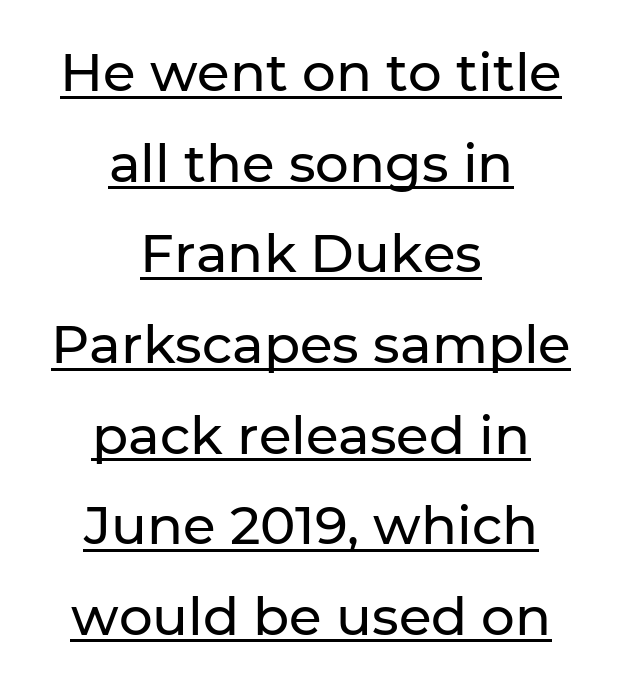
{"serif": "no", "italic": "no", "width": "normal", "stroke_contrast": "low", "x_height": "medium", "monospaced": "no", "underline": "yes", "align": "center", "line_spacing_ratio": 1.71, "letter_spacing": "normal", "letter_spacing_em": 0.0, "glyph_px": 53}
